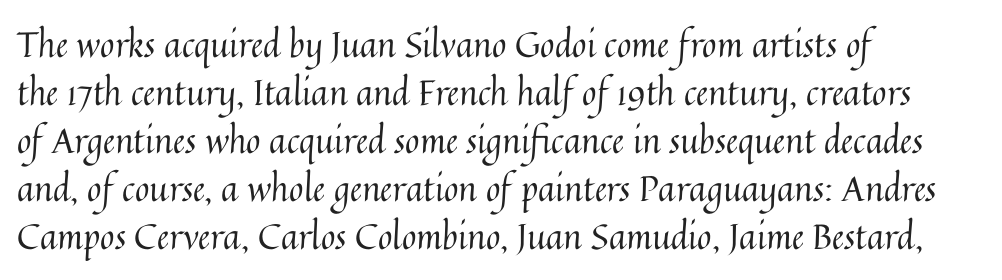
The line-height multiplier appears to be the usual default. Spacing verdict: proportional, widths tailored to each character. The passage shown has conventional tracking throughout. Where is the straight margin? On the left.
